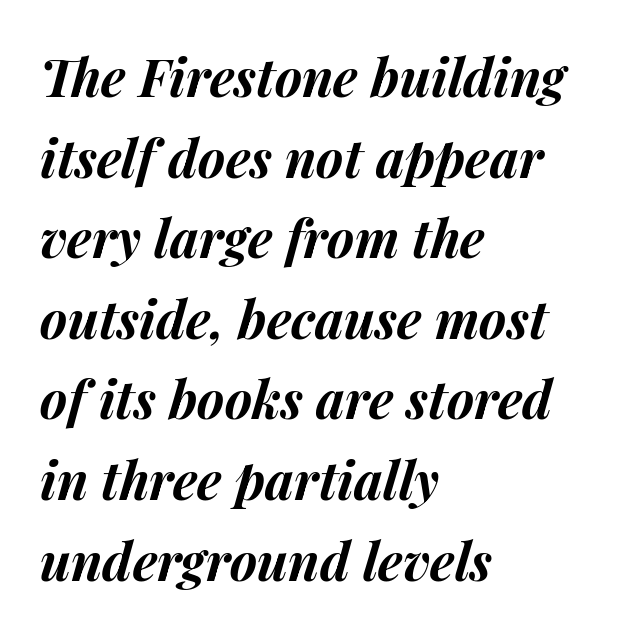
Is this a fixed-width face? No — the glyphs have proportional, varying widths. If you measured baseline to baseline, you'd find a middling distance. Strong, thick strokes mark this as bold type. The face used here has a pronounced slope to its letters. The line texture is even and compact thanks to regular tracking. Has an underline been added? It has not.
